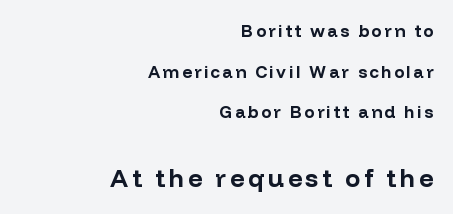
{"italic": "no", "bold": "yes", "underline": "no", "align": "right", "line_spacing": "loose", "line_spacing_ratio": 2.39, "larger_block": "second", "size_ratio": 1.47, "glyph_px": 25}
